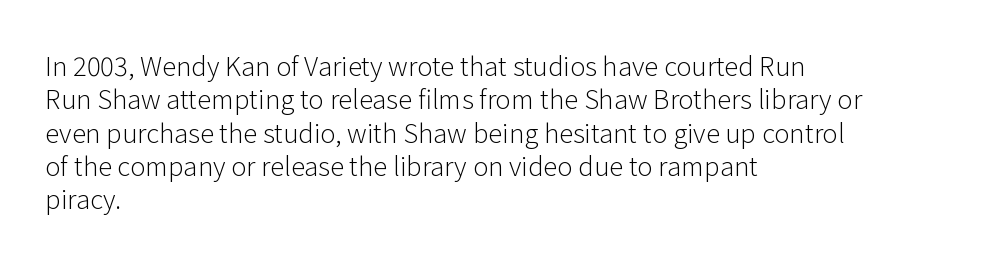
Compared with typical paragraphs, the rows here are spaced about the same. The letters stand straight up with perfectly vertical stems. Short and long lines alike share a common starting point at left. Is the stroke heavy? The answer is a plain regular-or-lighter. In terms of letterspacing, this is plain default setting. Just letters on the line, the space beneath them empty.
